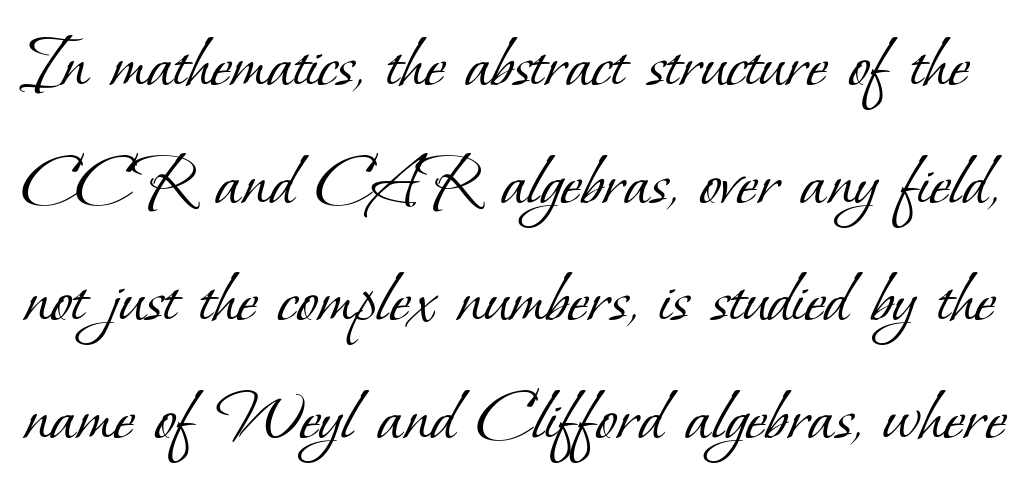
Q: Is the text bold? A: No.
Q: Is the typeface a serif or a sans-serif typeface? A: Serif.
Q: Is the text underlined? A: No.
Q: Is the spacing between letters normal or unusually wide? A: Normal.
Q: Is the spacing between lines tight, normal or loose? A: Normal.
Q: Width (condensed, normal, or wide)? A: Normal.
Q: Stroke contrast? A: Low.
Q: x-height? A: Small.
Q: Monospaced? A: No.
